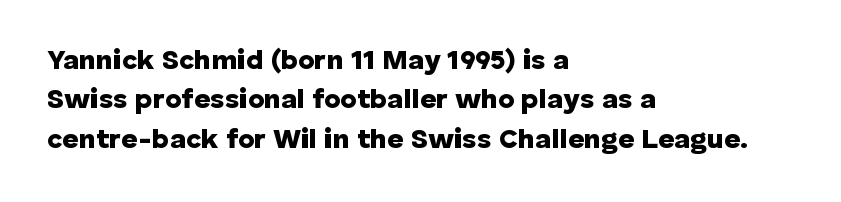
A bare baseline throughout the passage. The typography opts for an upright posture over an oblique one. The lines are quadded left. Line spacing here is normal. Note: no serifs on the glyphs.
